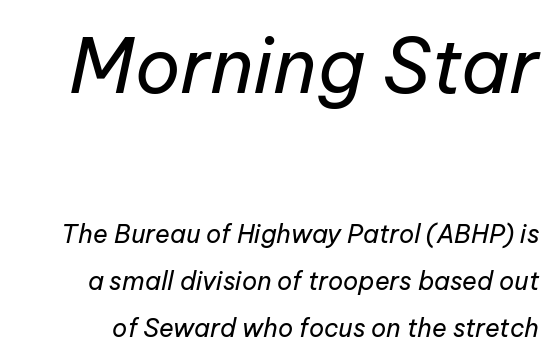
The image shows 75 px regular-weight type, italic (leaning right); set line spacing 1.87x, normal letter spacing, not underlined; the first (top) block is 3.0x larger; low stroke contrast and a medium x-height.
